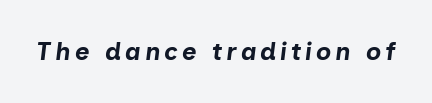
Q: Is the text bold? A: Yes.
Q: Is the text italic (slanted)? A: Yes, it leans right by about 7 degrees.
Q: Is the text underlined? A: No.
